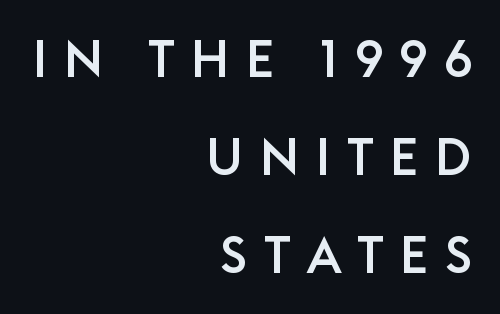
{"serif": "no", "italic": "no", "width": "normal", "stroke_contrast": "low", "x_height": "large", "monospaced": "no", "underline": "no", "align": "right", "line_spacing": "loose", "line_spacing_ratio": 1.92, "letter_spacing": "wide", "letter_spacing_em": 0.32, "glyph_px": 51}
